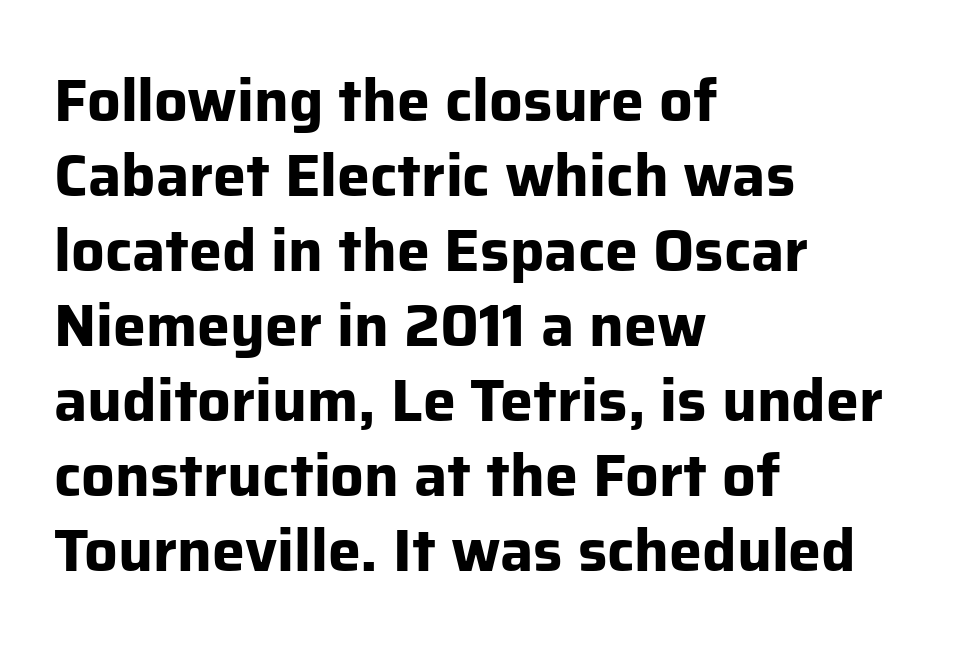
The leading is moderate, giving the passage an even texture. Line starts are locked; line ends wander. The letters advance in unequal steps, a hallmark of proportional type. These lines keep a tight, regular rhythm from letter to letter. No italicization has been applied; the sample stays upright. Lines of text with bare space underneath.
